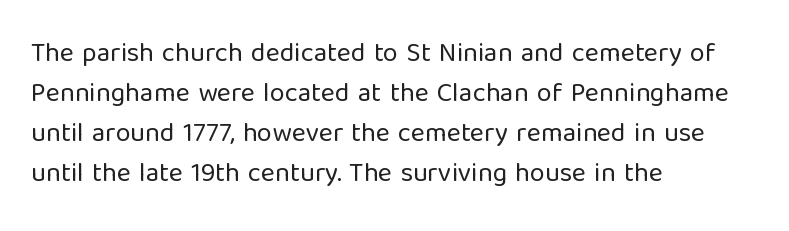
The image shows 27 px text type, upright; set left-aligned, normal line spacing (1.48x), normal letter spacing, not underlined.
